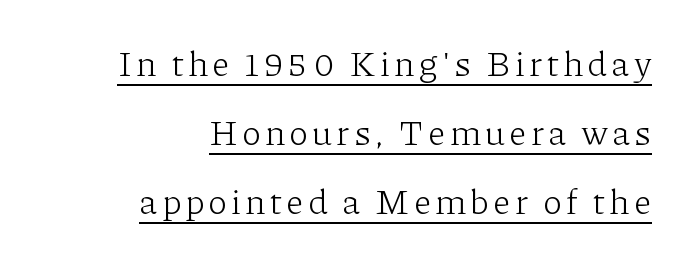
The image shows 35 px light serif type, upright; set right-aligned, loose line spacing (1.97x), underlined; low stroke contrast and a medium x-height.
